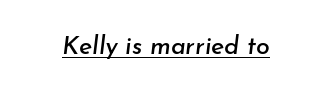
Slant detected: the letters are inclined. The face used here is rendered with its standard letterfit. What decoration does the sample have? An underline.
